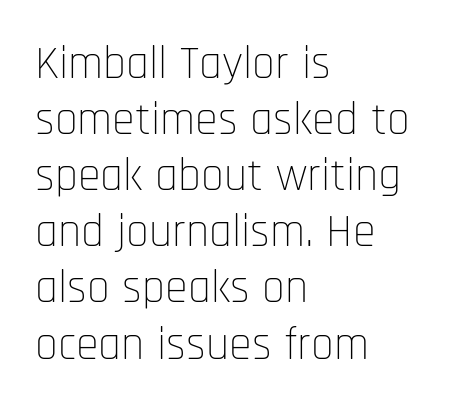
Just letters on the line, the space beneath them empty. Nope, not italic — everything's standing straight. You could call the tracking neutral — neither tight nor loose. These lines are composed in type without serifs.
